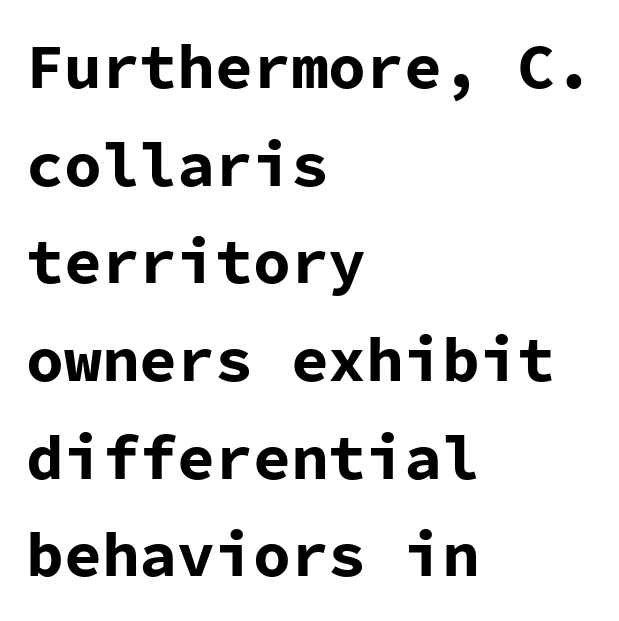
{"serif": "no", "italic": "no", "bold": "yes", "weight": "bold", "width": "normal", "stroke_contrast": "low", "x_height": "medium", "monospaced": "yes", "underline": "no", "align": "left", "line_spacing": "normal", "line_spacing_ratio": 1.55, "letter_spacing": "normal", "letter_spacing_em": 0.0, "glyph_px": 63}
